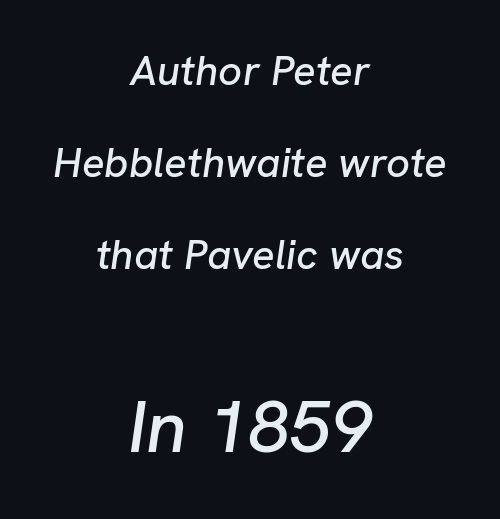
Q: Is the text italic (slanted)? A: Yes, it leans right by about 8 degrees.
Q: Is the text underlined? A: No.
Q: How is the paragraph aligned? A: Centered.
Q: Is the spacing between letters normal or unusually wide? A: Normal.
Q: Is the spacing between lines tight, normal or loose? A: Loose.
Q: Which block of text is set in a larger size, the first (top) or the second (bottom)? A: The second (bottom) one.
Q: Width (condensed, normal, or wide)? A: Normal.
Q: Stroke contrast? A: Low.
Q: x-height? A: Medium.
Q: Monospaced? A: No.
